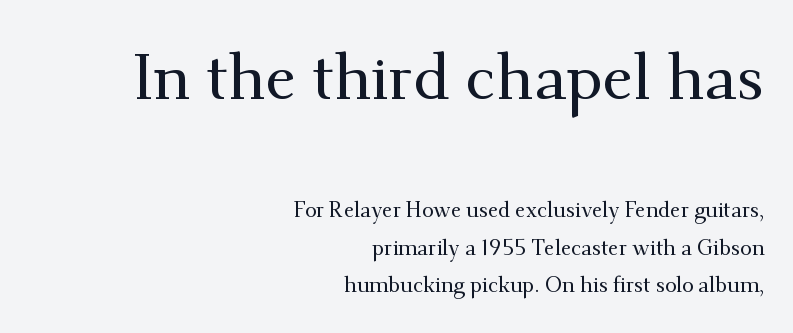
The image shows 63 px serif type, upright; set right-aligned, line spacing 1.8x, normal letter spacing, not underlined; the first (top) block is 3.0x larger; medium stroke contrast and a small x-height.
